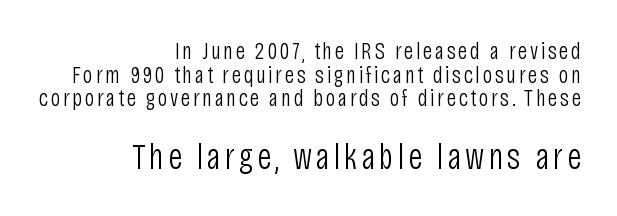
The image shows 36 px light, condensed sans-serif type, upright; set right-aligned, tight line spacing (0.98x), not underlined; the second (bottom) block is 1.5x larger; low stroke contrast and a large x-height.
